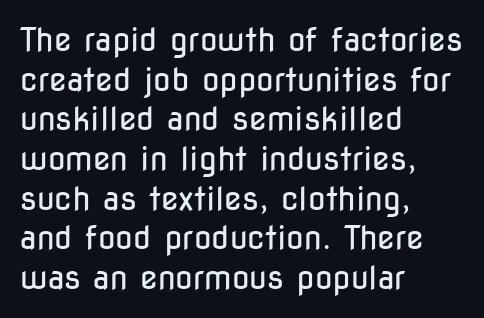
{"serif": "no", "italic": "no", "bold": "no", "weight": "regular", "width": "condensed", "stroke_contrast": "low", "x_height": "medium", "monospaced": "no", "underline": "no", "align": "left", "line_spacing_ratio": 1.24, "letter_spacing": "normal", "letter_spacing_em": 0.0, "glyph_px": 32}
